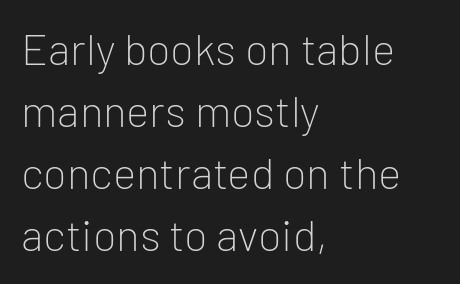
{"serif": "no", "italic": "no", "bold": "no", "weight": "light", "width": "normal", "stroke_contrast": "low", "x_height": "medium", "monospaced": "no", "underline": "no", "align": "left", "line_spacing": "normal", "line_spacing_ratio": 1.41, "letter_spacing": "normal", "letter_spacing_em": 0.0, "glyph_px": 44}
